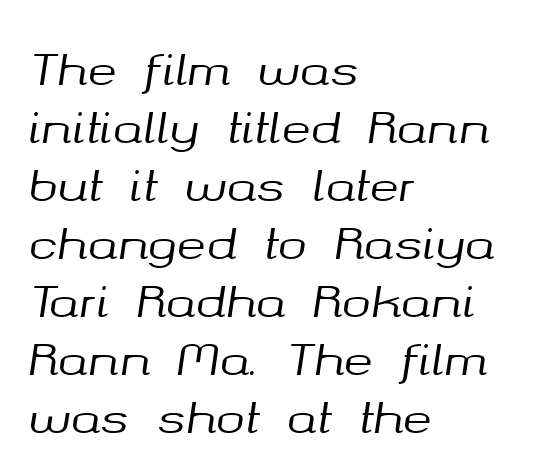
{"italic": "yes", "lean": "right", "slant_degrees": 8, "width": "normal", "stroke_contrast": "medium", "x_height": "medium", "monospaced": "no", "underline": "no", "align": "left", "line_spacing": "normal", "line_spacing_ratio": 1.32, "letter_spacing": "normal", "letter_spacing_em": 0.0, "glyph_px": 44}
